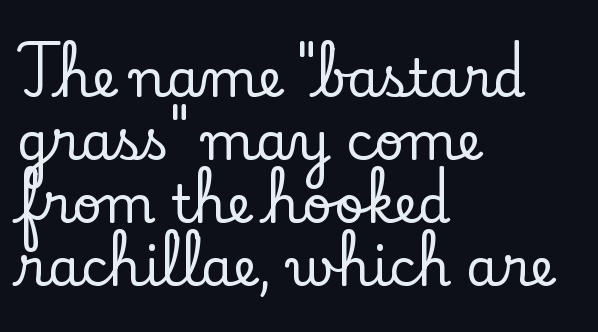
Q: Is the text italic (slanted)? A: No, it is upright.
Q: Is the typeface a serif or a sans-serif typeface? A: Serif.
Q: Is the text underlined? A: No.
Q: How is the paragraph aligned? A: Left-aligned.
Q: Is the spacing between letters normal or unusually wide? A: Normal.
Q: Width (condensed, normal, or wide)? A: Normal.
Q: Stroke contrast? A: Low.
Q: x-height? A: Small.
Q: Monospaced? A: No.
